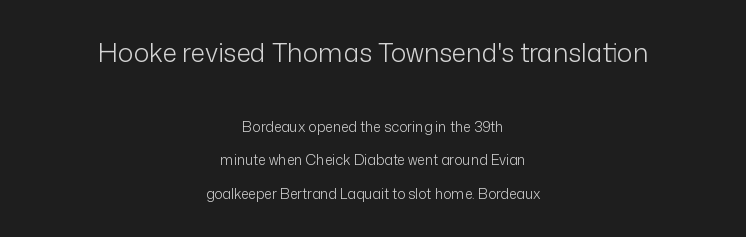
Quick note: underline off. This rendering leaves character spacing at its baseline value. Rendered with straight, roman letterforms. Weight: in the light-to-regular range.
